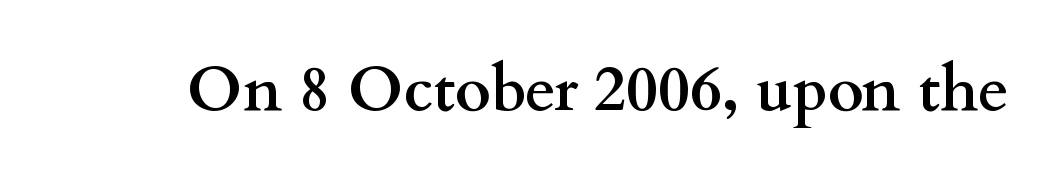
Q: Is the text bold? A: Yes.
Q: Is the text italic (slanted)? A: No, it is upright.
Q: Is the typeface a serif or a sans-serif typeface? A: Serif.
Q: Is the text underlined? A: No.
Q: Is the spacing between letters normal or unusually wide? A: Normal.
Q: Width (condensed, normal, or wide)? A: Wide.
Q: Stroke contrast? A: Medium.
Q: x-height? A: Small.
Q: Monospaced? A: No.
